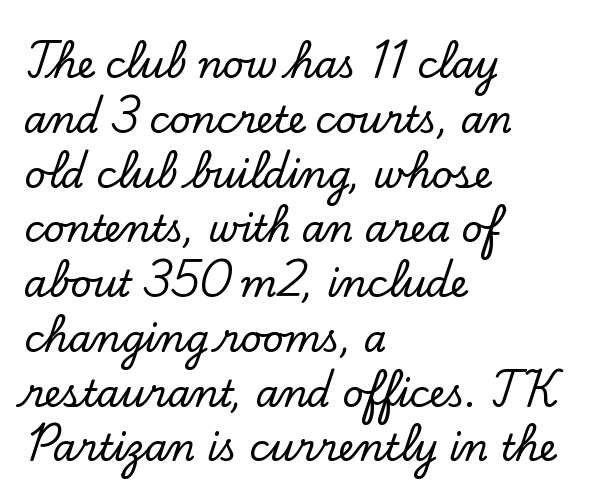
Q: Is the text italic (slanted)? A: Yes.
Q: Is the typeface a serif or a sans-serif typeface? A: Serif.
Q: Is the text underlined? A: No.
Q: How is the paragraph aligned? A: Left-aligned.
Q: Is the spacing between letters normal or unusually wide? A: Normal.
Q: Is the spacing between lines tight, normal or loose? A: Normal.
Q: Width (condensed, normal, or wide)? A: Normal.
Q: Stroke contrast? A: Low.
Q: x-height? A: Small.
Q: Monospaced? A: No.
